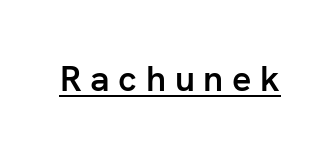
The image shows 36 px semibold sans-serif type, upright; set unusually wide letter spacing (+0.24 em), underlined; low stroke contrast and a medium x-height.
